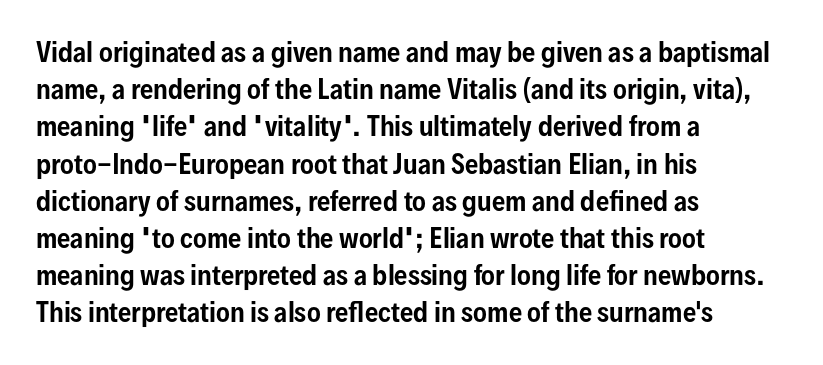
The passage is arranged the way most books set body copy — flush left. No extra tracking has been applied to these lines. You can tell it's not italic because the verticals are truly vertical. The leading is moderate, giving the passage an even texture. The specimen omits any rule beneath the text block's lines.
